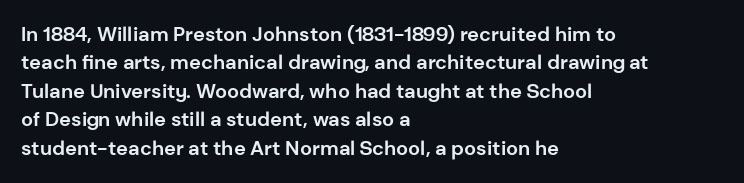
{"italic": "no", "bold": "yes", "underline": "no", "align": "left", "line_spacing": "normal", "line_spacing_ratio": 1.42, "letter_spacing": "normal", "letter_spacing_em": 0.0, "glyph_px": 20}
